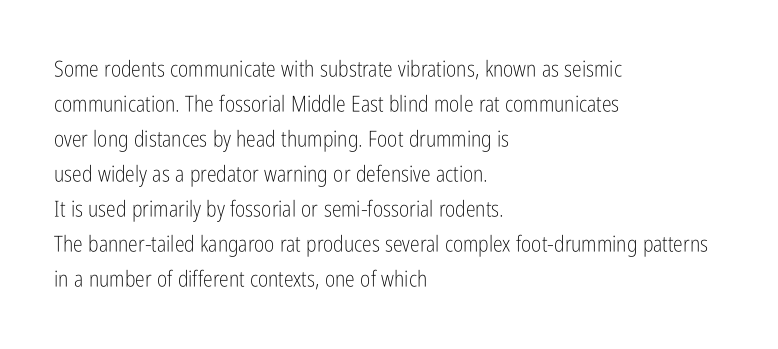
{"italic": "no", "bold": "no", "underline": "no", "align": "left", "line_spacing": "normal", "line_spacing_ratio": 1.59, "letter_spacing": "normal", "letter_spacing_em": 0.0, "glyph_px": 22}
